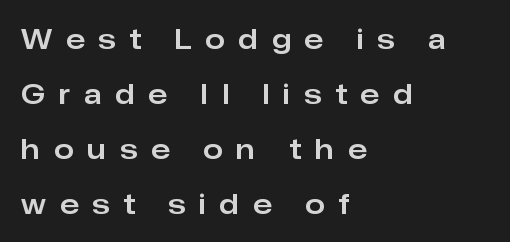
You could not count columns in this text — the font is proportionally spaced. Line starts are locked; line ends wander. Caption: expanded tracking, letters set apart. This block would shrink considerably if given ordinary leading; it's expanded now. Quick note: not italic, upright.
